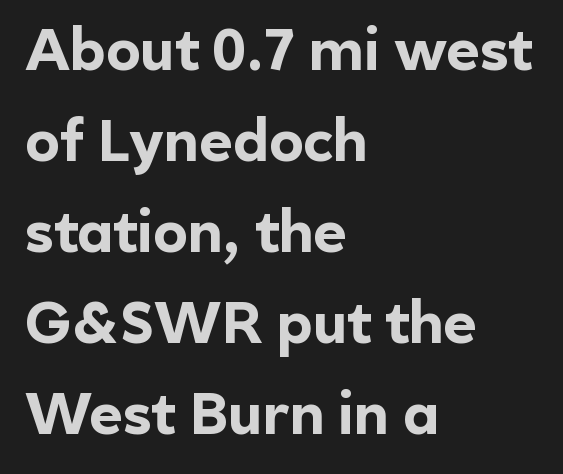
{"serif": "no", "italic": "no", "bold": "yes", "weight": "bold", "width": "normal", "x_height": "medium", "monospaced": "no", "underline": "no", "align": "left", "line_spacing": "normal", "line_spacing_ratio": 1.57, "letter_spacing": "normal", "letter_spacing_em": 0.0, "glyph_px": 58}
